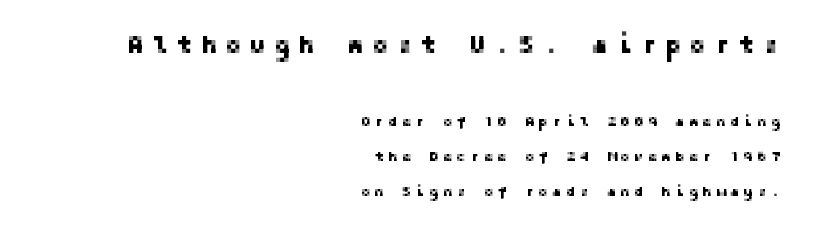
This is the regular roman posture of the typeface. Caption: upper text group enlarged, lower text group reduced. Airy leading. Glyph-to-glyph distance is far greater than everyday printed text. The setting favours the right margin, as signatures and pull-quotes sometimes do. A clean baseline with only descenders dipping below it.
